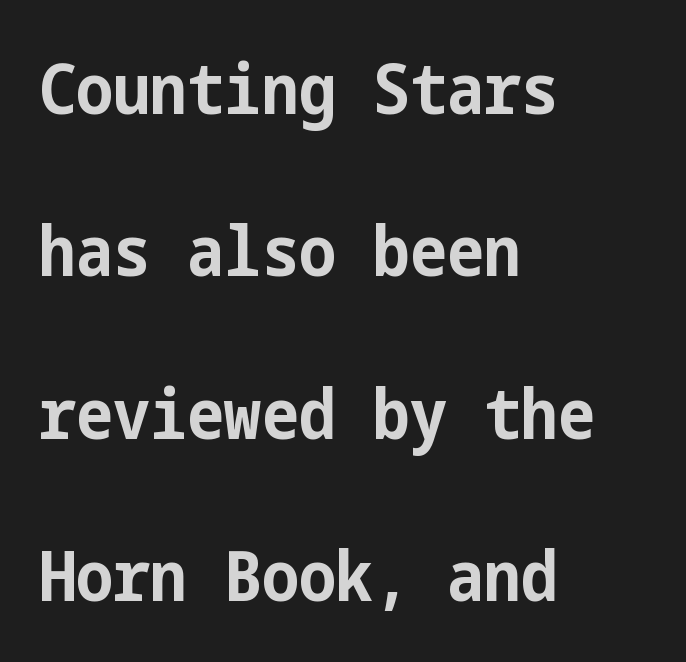
Q: Is the text bold? A: Yes.
Q: Is the text italic (slanted)? A: No, it is upright.
Q: Is the typeface a serif or a sans-serif typeface? A: Sans-serif.
Q: Is the text underlined? A: No.
Q: How is the paragraph aligned? A: Left-aligned.
Q: Is the spacing between letters normal or unusually wide? A: Normal.
Q: Is the spacing between lines tight, normal or loose? A: Loose.
Q: Width (condensed, normal, or wide)? A: Condensed.
Q: Stroke contrast? A: Low.
Q: x-height? A: Medium.
